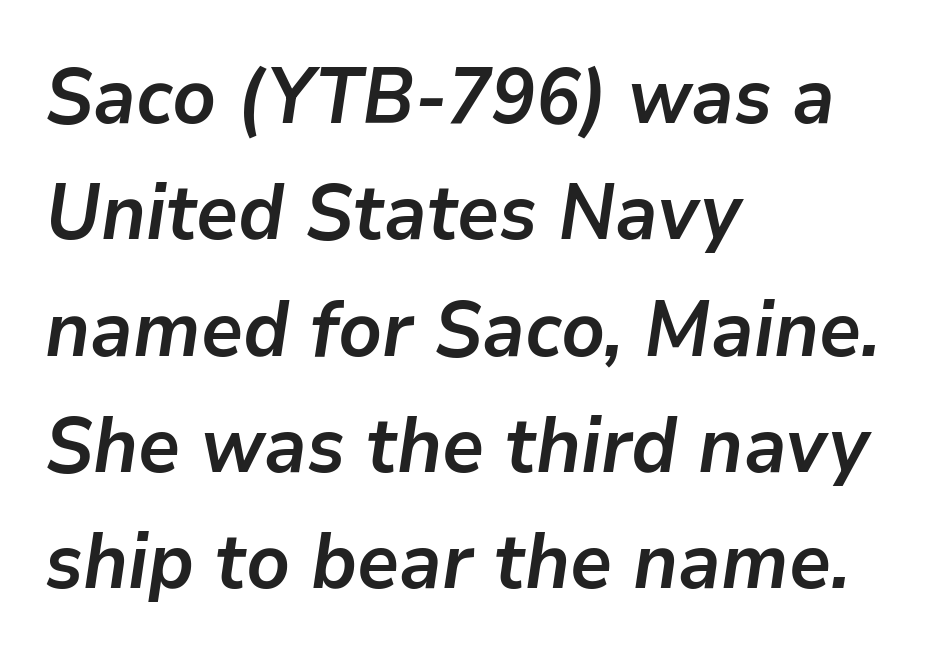
One glance says typical: line gaps are just what's usual. Every character sits at an angle, as italics do. Do the characters align in a grid? No, the font is proportional. What stands out about the letter spacing? Nothing — it is the standard amount.
